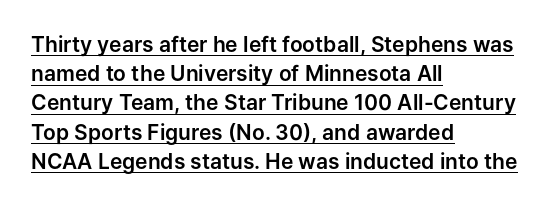
The image shows 21 px text type, upright; set left-aligned, normal line spacing (1.39x), normal letter spacing, underlined.
